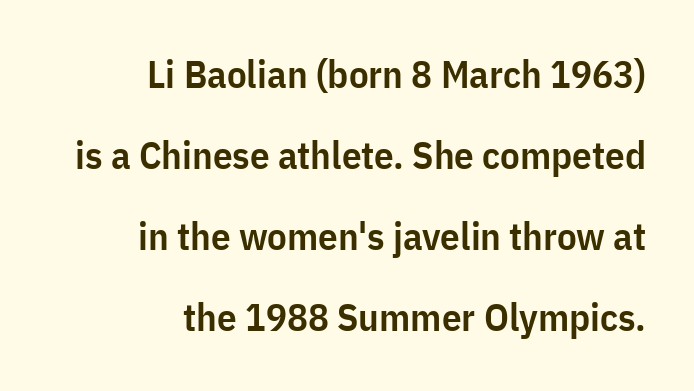
Q: Is the text bold? A: Semi-bold.
Q: Is the text italic (slanted)? A: No, it is upright.
Q: Is the typeface a serif or a sans-serif typeface? A: Sans-serif.
Q: Is the text underlined? A: No.
Q: How is the paragraph aligned? A: Right-aligned.
Q: Is the spacing between letters normal or unusually wide? A: Normal.
Q: Is the spacing between lines tight, normal or loose? A: Loose.
Q: Width (condensed, normal, or wide)? A: Condensed.
Q: Stroke contrast? A: Low.
Q: x-height? A: Medium.
Q: Monospaced? A: No.
